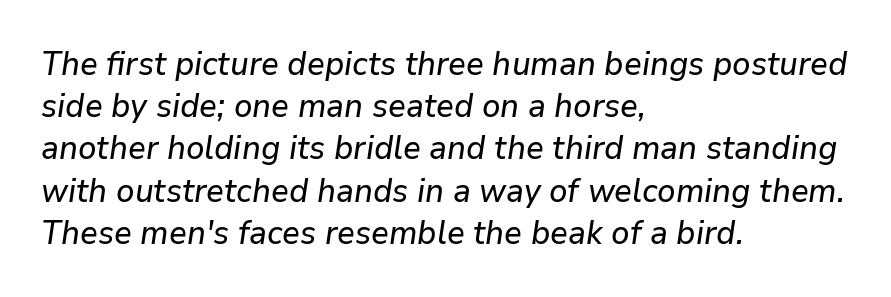
Q: Is the text italic (slanted)? A: Yes, it leans right by about 9 degrees.
Q: Is the text underlined? A: No.
Q: How is the paragraph aligned? A: Left-aligned.
Q: Is the spacing between letters normal or unusually wide? A: Normal.
Q: Is the spacing between lines tight, normal or loose? A: Normal.
Q: Width (condensed, normal, or wide)? A: Normal.
Q: Stroke contrast? A: Low.
Q: x-height? A: Medium.
Q: Monospaced? A: No.
